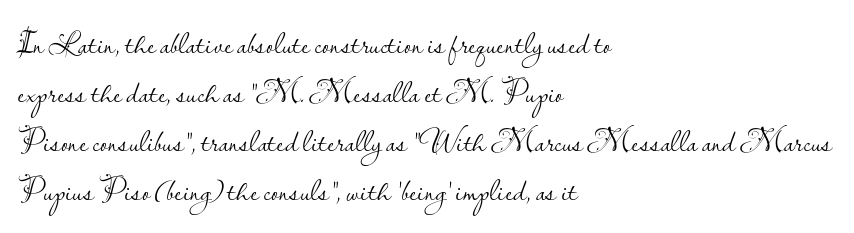
The image shows 32 px light sans-serif type; set left-aligned, normal line spacing (1.53x), normal letter spacing, not underlined; low stroke contrast and a small x-height.
